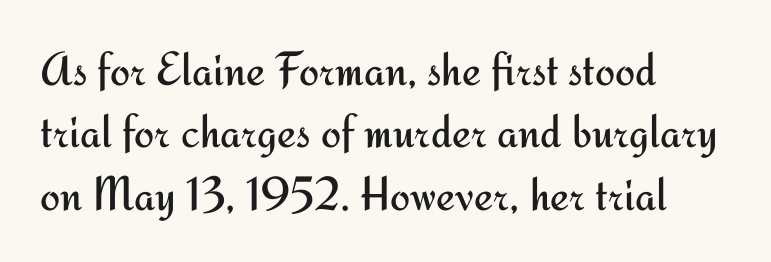
The image shows 48 px regular-weight sans-serif type, upright; set left-aligned, normal line spacing (1.3x), normal letter spacing, not underlined; medium stroke contrast and a small x-height.
